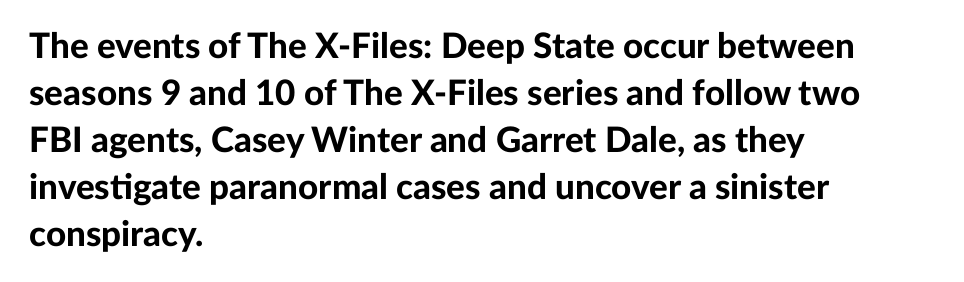
The image shows 35 px bold sans-serif type, upright; set left-aligned, normal line spacing (1.34x), normal letter spacing, not underlined; low stroke contrast and a medium x-height.
